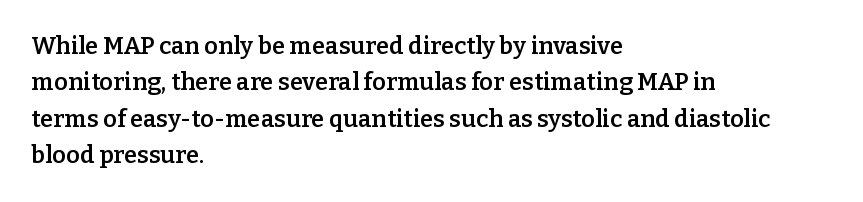
{"italic": "no", "bold": "semi", "underline": "no", "align": "left", "line_spacing": "normal", "line_spacing_ratio": 1.52, "letter_spacing": "normal", "letter_spacing_em": 0.0, "glyph_px": 24}
